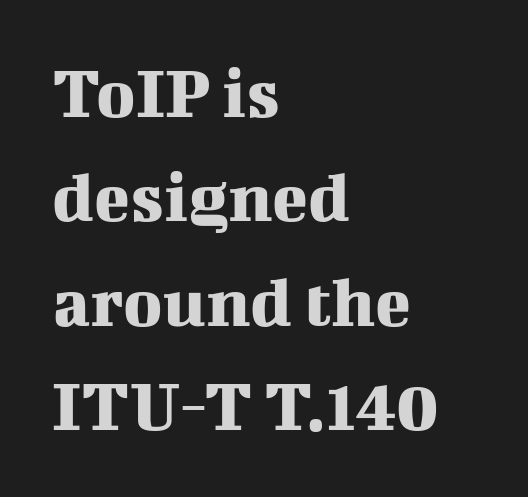
Summary of vertical rhythm: regular, with standard interline spacing. Short note: letters normally spaced. Examine the stroke ends and you'll spot serifs. Rule under the text: the space is simply empty. The lines are quadded left. Here the designer chose a conventional face with non-uniform glyph widths.
